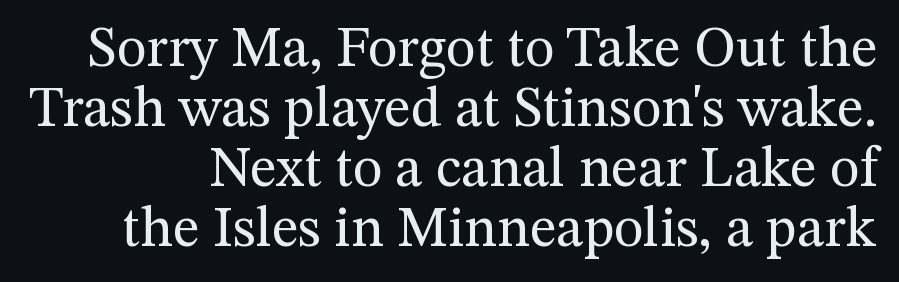
Q: Is the text bold? A: No.
Q: Is the text italic (slanted)? A: No, it is upright.
Q: Is the typeface a serif or a sans-serif typeface? A: Serif.
Q: Is the text underlined? A: No.
Q: Is the spacing between letters normal or unusually wide? A: Normal.
Q: Is the spacing between lines tight, normal or loose? A: Tight.
Q: Width (condensed, normal, or wide)? A: Normal.
Q: Stroke contrast? A: Medium.
Q: x-height? A: Medium.
Q: Monospaced? A: No.
